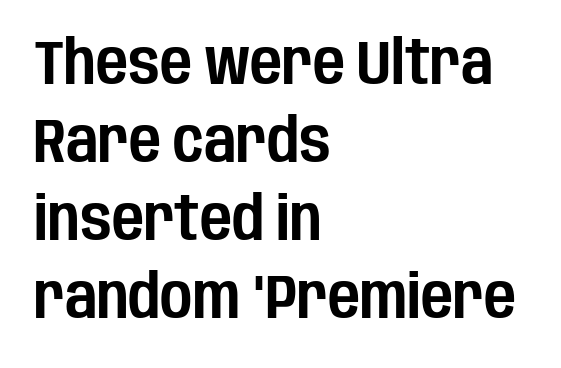
The image shows 62 px condensed sans-serif type, upright; set left-aligned, normal line spacing (1.26x), normal letter spacing, not underlined; low stroke contrast and a large x-height.
